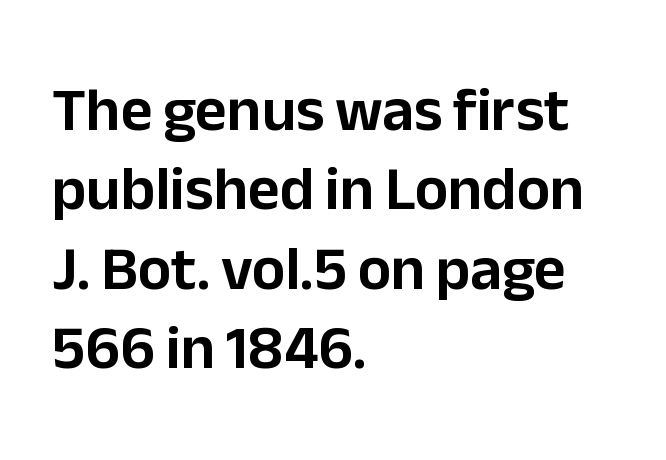
Q: Is the text italic (slanted)? A: No, it is upright.
Q: Is the typeface a serif or a sans-serif typeface? A: Sans-serif.
Q: Is the text underlined? A: No.
Q: How is the paragraph aligned? A: Left-aligned.
Q: Is the spacing between letters normal or unusually wide? A: Normal.
Q: Is the spacing between lines tight, normal or loose? A: Normal.
Q: Width (condensed, normal, or wide)? A: Normal.
Q: Stroke contrast? A: Low.
Q: x-height? A: Medium.
Q: Monospaced? A: No.
